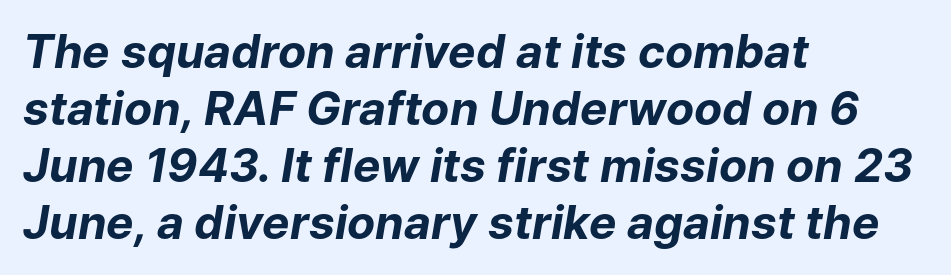
{"italic": "yes", "lean": "right", "slant_degrees": 9, "bold": "yes", "weight": "bold", "width": "normal", "stroke_contrast": "low", "x_height": "medium", "monospaced": "no", "underline": "no", "align": "left", "line_spacing_ratio": 1.24, "letter_spacing": "normal", "letter_spacing_em": 0.0, "glyph_px": 46}
